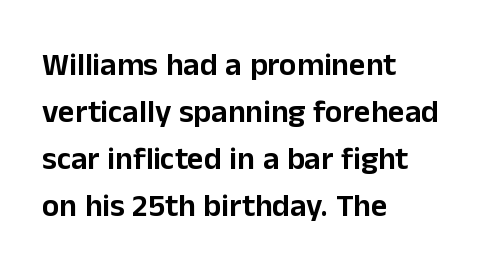
Each word holds together tightly as a unit, with standard inter-letter gaps. Nope, not italic — everything's standing straight. Lines of text with bare space underneath. A typesetter would call this leading conventional body-copy spacing. Stroke terminals: plain, sans-serif. Where is the straight margin? On the left.
